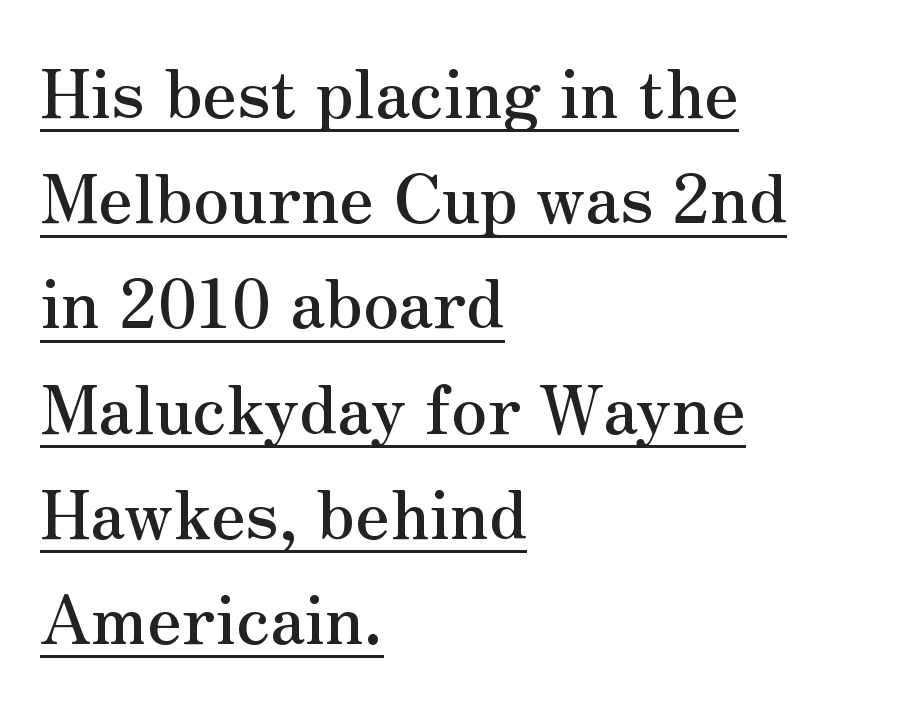
{"serif": "yes", "italic": "no", "width": "normal", "stroke_contrast": "medium", "x_height": "small", "monospaced": "no", "underline": "yes", "align": "left", "line_spacing": "normal", "line_spacing_ratio": 1.57, "letter_spacing": "normal", "letter_spacing_em": 0.0, "glyph_px": 67}
